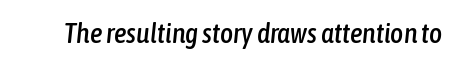
The image shows 28 px condensed type, italic (leaning right); set normal letter spacing, not underlined; low stroke contrast and a medium x-height.
